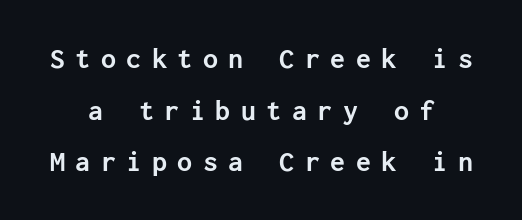
{"serif": "no", "italic": "no", "bold": "yes", "weight": "semibold", "width": "normal", "stroke_contrast": "low", "x_height": "medium", "underline": "no", "align": "center", "line_spacing_ratio": 1.72, "letter_spacing": "wide", "letter_spacing_em": 0.35, "glyph_px": 30}
